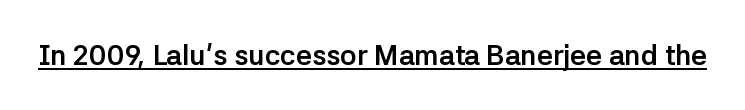
In terms of posture, this sample is upright. Check the space under the baseline: a stroke is drawn there. The glyphs in this specimen are sans serif. The font is running at its bold setting. The horizontal fit of the characters is conventional and even. Do the characters align in a grid? No, the font is proportional.
